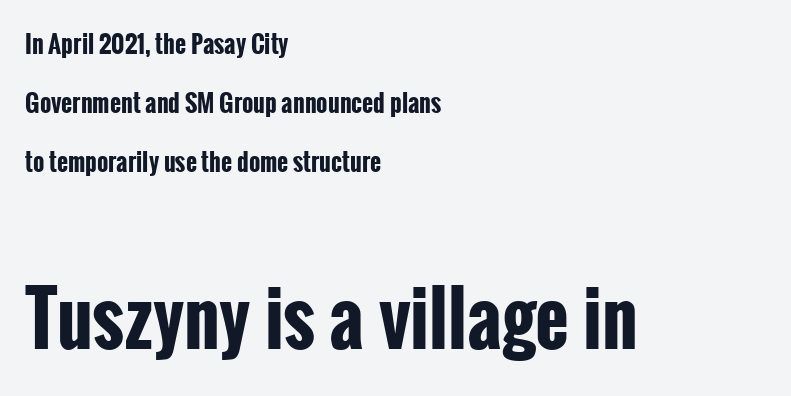
The image shows 73 px bold, condensed sans-serif type, upright; set left-aligned, loose line spacing (2.46x), normal letter spacing, not underlined; the second (bottom) block is 3.04x larger; low stroke contrast and a medium x-height.
